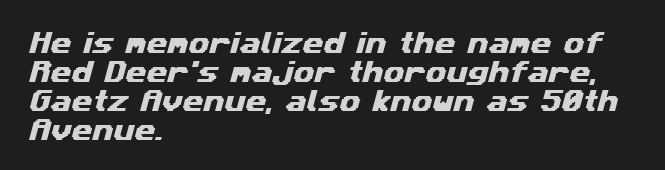
{"underline": "no", "align": "left", "line_spacing_ratio": 1.21, "letter_spacing": "normal", "letter_spacing_em": 0.0, "glyph_px": 24}
